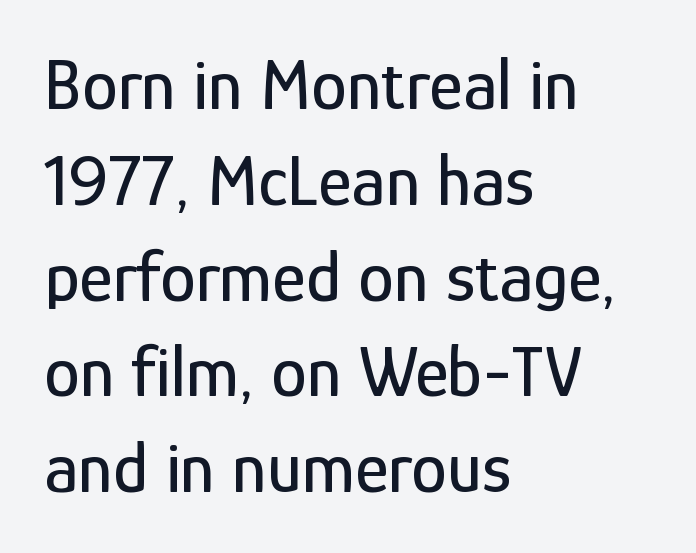
In terms of leading, this rendering sits right in the middle. You can tell it's not italic because the verticals are truly vertical. Looks like regular typesetting: each glyph gets only the width it needs. No extra tracking has been applied to these lines. These lines stack with their left ends in a neat column. Nobody drew a line under any word here.
